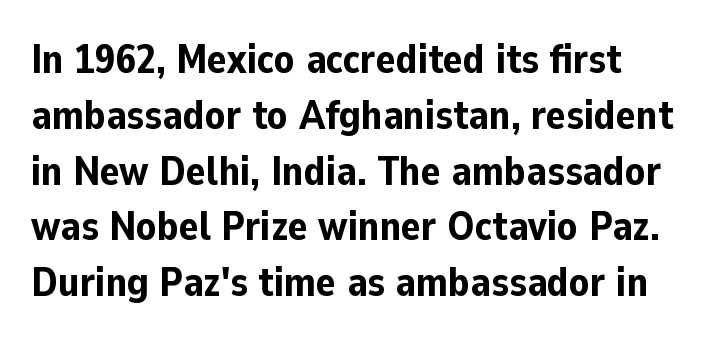
{"serif": "no", "italic": "no", "bold": "yes", "weight": "bold", "width": "normal", "stroke_contrast": "low", "x_height": "medium", "monospaced": "no", "underline": "no", "align": "left", "line_spacing": "normal", "line_spacing_ratio": 1.36, "letter_spacing": "normal", "letter_spacing_em": 0.0, "glyph_px": 41}
